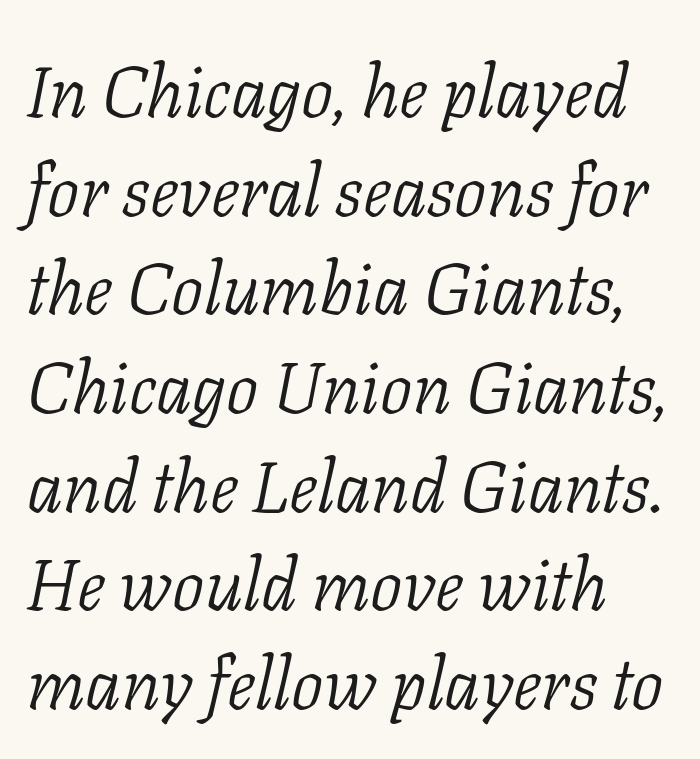
The image shows 72 px light serif type, italic (leaning right); set left-aligned, normal line spacing (1.37x), normal letter spacing, not underlined; low stroke contrast and a medium x-height.
